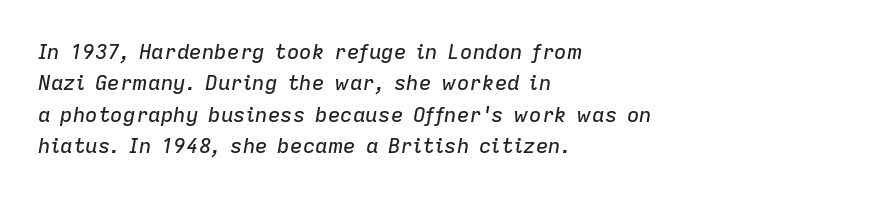
{"italic": "yes", "lean": "right", "slant_degrees": 9, "underline": "no", "align": "left", "line_spacing": "normal", "line_spacing_ratio": 1.5, "letter_spacing": "normal", "letter_spacing_em": 0.0, "glyph_px": 21}
